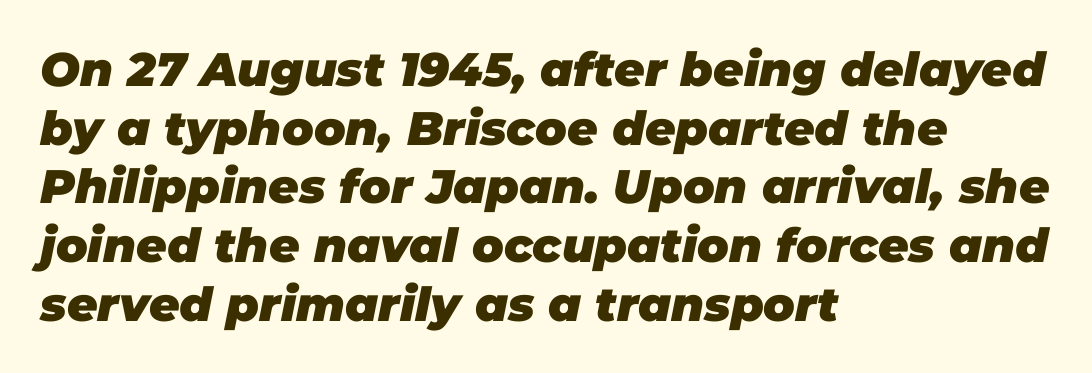
Q: Is the text bold? A: Yes.
Q: Is the text italic (slanted)? A: Yes, it leans right by about 11 degrees.
Q: Is the text underlined? A: No.
Q: How is the paragraph aligned? A: Left-aligned.
Q: Is the spacing between letters normal or unusually wide? A: Normal.
Q: Is the spacing between lines tight, normal or loose? A: Normal.
Q: Width (condensed, normal, or wide)? A: Normal.
Q: Stroke contrast? A: Low.
Q: x-height? A: Large.
Q: Monospaced? A: No.
